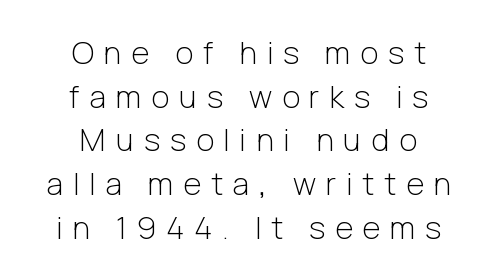
Q: Is the text bold? A: No.
Q: Is the text italic (slanted)? A: No, it is upright.
Q: Is the typeface a serif or a sans-serif typeface? A: Sans-serif.
Q: Is the text underlined? A: No.
Q: How is the paragraph aligned? A: Centered.
Q: Is the spacing between letters normal or unusually wide? A: Unusually wide.
Q: Is the spacing between lines tight, normal or loose? A: Normal.
Q: Width (condensed, normal, or wide)? A: Normal.
Q: Stroke contrast? A: Low.
Q: x-height? A: Medium.
Q: Monospaced? A: No.
